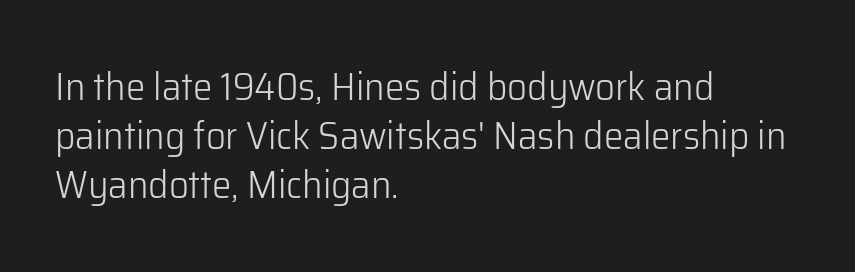
Q: Is the text bold? A: No.
Q: Is the text italic (slanted)? A: No, it is upright.
Q: Is the typeface a serif or a sans-serif typeface? A: Sans-serif.
Q: Is the text underlined? A: No.
Q: How is the paragraph aligned? A: Left-aligned.
Q: Is the spacing between letters normal or unusually wide? A: Normal.
Q: Is the spacing between lines tight, normal or loose? A: Normal.
Q: Width (condensed, normal, or wide)? A: Normal.
Q: Stroke contrast? A: Low.
Q: x-height? A: Medium.
Q: Monospaced? A: No.
